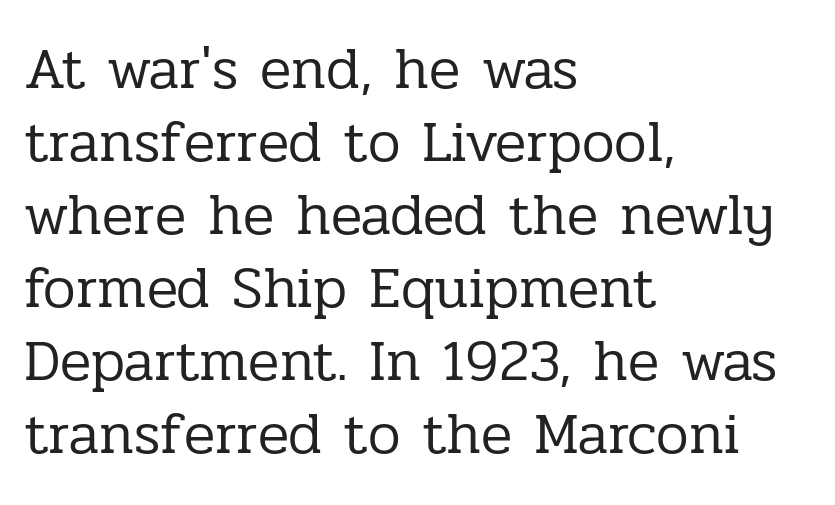
Q: Is the text bold? A: No.
Q: Is the text italic (slanted)? A: No, it is upright.
Q: Is the typeface a serif or a sans-serif typeface? A: Serif.
Q: Is the text underlined? A: No.
Q: How is the paragraph aligned? A: Left-aligned.
Q: Is the spacing between letters normal or unusually wide? A: Normal.
Q: Is the spacing between lines tight, normal or loose? A: Normal.
Q: Width (condensed, normal, or wide)? A: Normal.
Q: Stroke contrast? A: Low.
Q: x-height? A: Medium.
Q: Monospaced? A: No.
